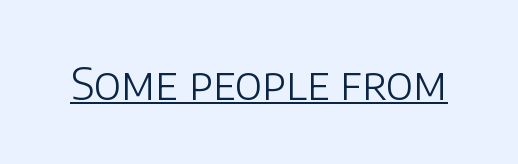
The image shows 44 px light sans-serif type, upright; set normal letter spacing, underlined; low stroke contrast and a large x-height.
